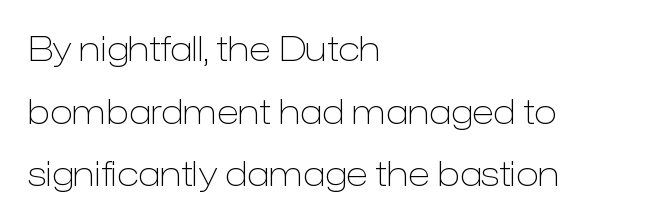
The image shows 34 px light sans-serif type, upright; set left-aligned, line spacing 1.84x, normal letter spacing, not underlined; low stroke contrast and a medium x-height.
